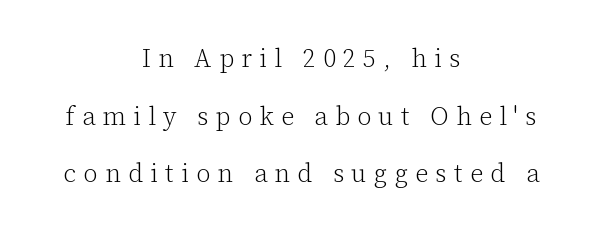
Q: Is the text bold? A: No.
Q: Is the text italic (slanted)? A: No, it is upright.
Q: Is the text underlined? A: No.
Q: How is the paragraph aligned? A: Centered.
Q: Is the spacing between letters normal or unusually wide? A: Unusually wide.
Q: Is the spacing between lines tight, normal or loose? A: Loose.
